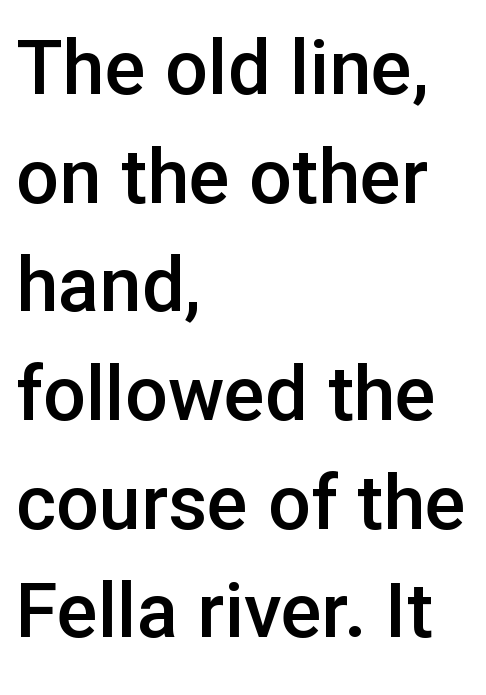
A typesetter would label this face a sans. Normally led — the rows are evenly, conventionally spaced. The type is set solid horizontally, with unmodified tracking. When letters stand straight like this, we call the style roman or upright. Leftover space on each line is placed entirely after the last word. The baseline area is clear.
